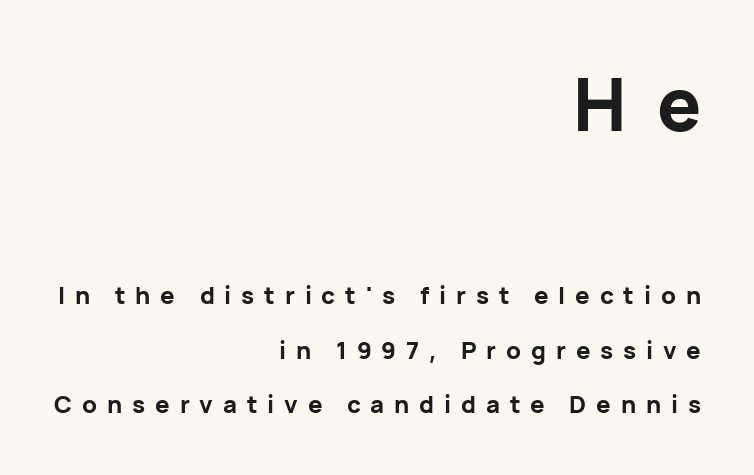
Q: Is the text bold? A: Yes.
Q: Is the text italic (slanted)? A: No, it is upright.
Q: Is the typeface a serif or a sans-serif typeface? A: Sans-serif.
Q: Is the text underlined? A: No.
Q: How is the paragraph aligned? A: Right-aligned.
Q: Is the spacing between letters normal or unusually wide? A: Unusually wide.
Q: Is the spacing between lines tight, normal or loose? A: Loose.
Q: Which block of text is set in a larger size, the first (top) or the second (bottom)? A: The first (top) one.
Q: Width (condensed, normal, or wide)? A: Normal.
Q: Stroke contrast? A: Low.
Q: x-height? A: Medium.
Q: Monospaced? A: No.
